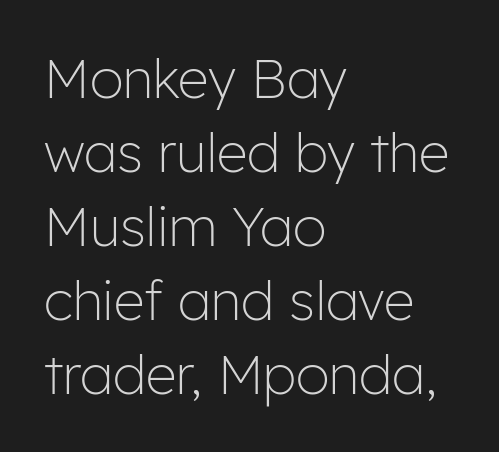
Q: Is the text bold? A: No.
Q: Is the text italic (slanted)? A: No, it is upright.
Q: Is the typeface a serif or a sans-serif typeface? A: Sans-serif.
Q: Is the text underlined? A: No.
Q: How is the paragraph aligned? A: Left-aligned.
Q: Is the spacing between letters normal or unusually wide? A: Normal.
Q: Is the spacing between lines tight, normal or loose? A: Normal.
Q: Width (condensed, normal, or wide)? A: Normal.
Q: Stroke contrast? A: Low.
Q: x-height? A: Medium.
Q: Monospaced? A: No.
